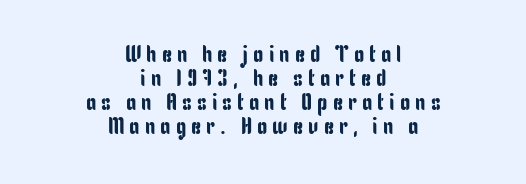
The image shows 23 px text type, upright; set centered, tight line spacing (1.04x), unusually wide letter spacing (+0.22 em), not underlined.
